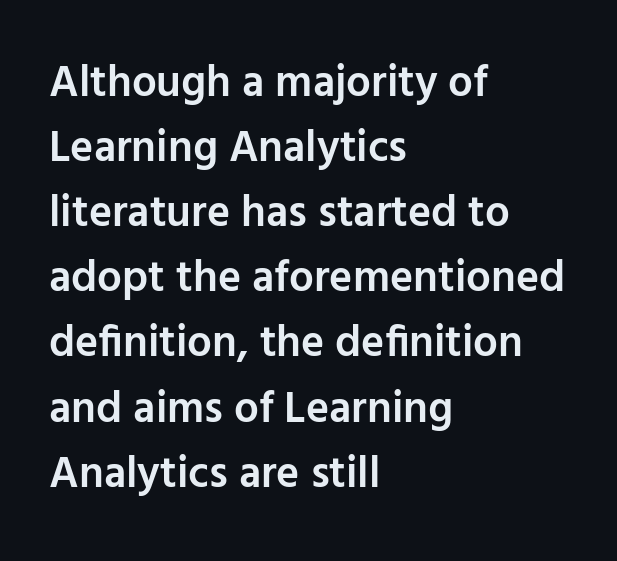
{"serif": "no", "italic": "no", "bold": "semi", "weight": "semibold", "width": "normal", "stroke_contrast": "low", "x_height": "medium", "monospaced": "no", "underline": "no", "align": "left", "line_spacing": "normal", "line_spacing_ratio": 1.48, "letter_spacing": "normal", "letter_spacing_em": 0.0, "glyph_px": 44}
